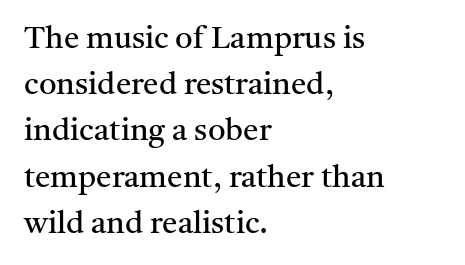
The image shows 31 px regular-weight serif type, upright; set left-aligned, normal line spacing (1.49x), normal letter spacing, not underlined; medium stroke contrast and a medium x-height.
